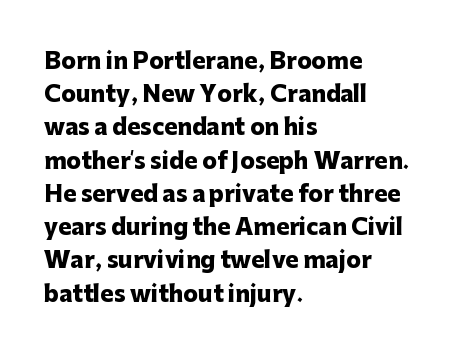
The image shows 22 px bold type, upright; set left-aligned, normal line spacing (1.51x), normal letter spacing, not underlined.
